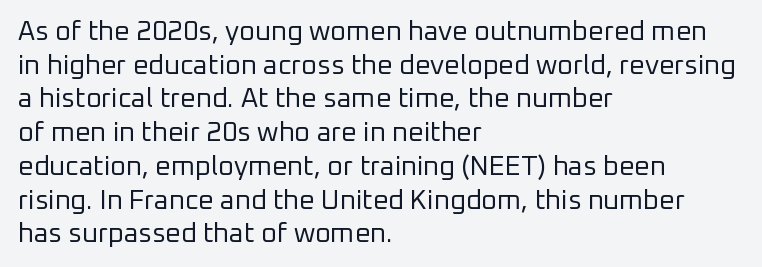
Q: Is the text bold? A: No.
Q: Is the text italic (slanted)? A: No, it is upright.
Q: Is the text underlined? A: No.
Q: How is the paragraph aligned? A: Left-aligned.
Q: Is the spacing between letters normal or unusually wide? A: Normal.
Q: Is the spacing between lines tight, normal or loose? A: Normal.
